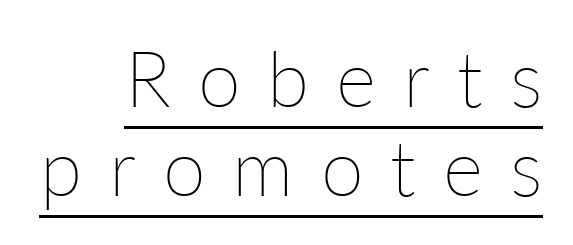
Is the stroke heavy? The answer is a plain regular-or-lighter. The text block is weighted toward the right margin, trailing off unevenly leftward. Between one letter and the next there's a generous, obvious gap. This rendering features underlined lettering. The rendering uses natural spacing where letterforms have individual widths. This is roman type, the default non-slanted kind.
